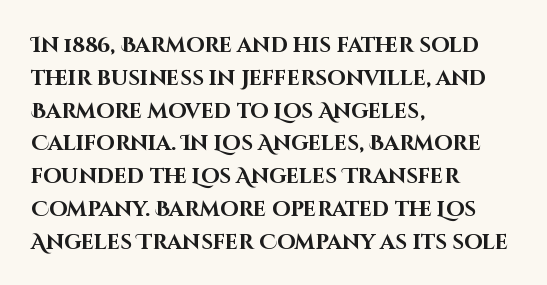
Weight check: bold — yes, fully. This rendering features lettering with no underline. This is the regular roman posture of the typeface. Is there much room between lines? A standard amount, neither cramped nor airy. No extra tracking has been applied to these lines. The rag falls on the right side of this text block.
